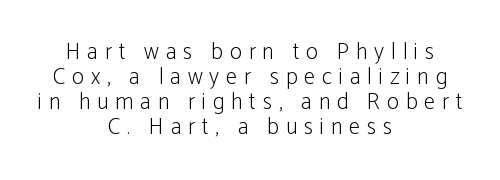
Baseline-to-baseline distance is barely more than the letter height. The specimen omits any rule beneath the text block's lines. This sample uses expanded letter spacing, leaving extra air between glyphs. Horizontally, the lines are justified to the midpoint only. Italic: no, the glyphs are upright roman.
